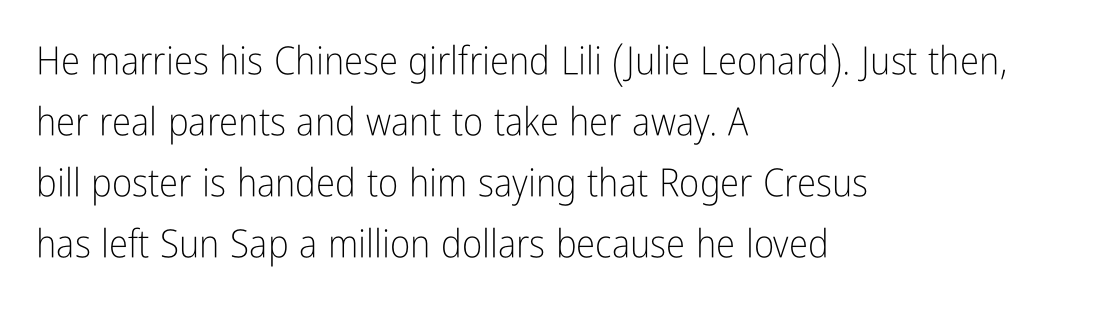
The image shows 39 px light, condensed sans-serif type, upright; set left-aligned, normal line spacing (1.56x), normal letter spacing, not underlined; low stroke contrast and a medium x-height.
